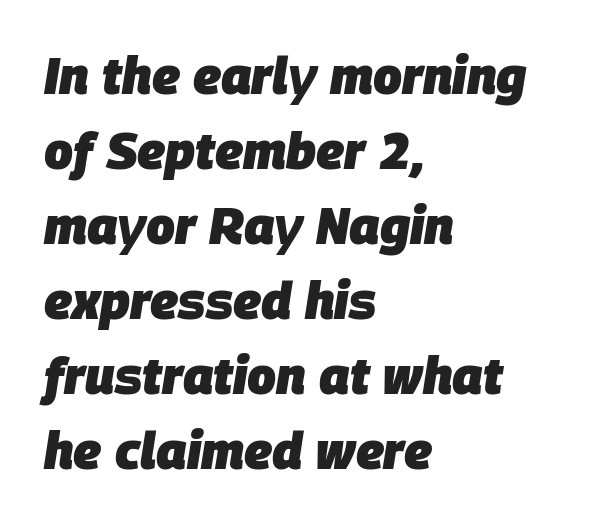
{"italic": "yes", "lean": "right", "slant_degrees": 9, "bold": "yes", "weight": "heavy", "width": "normal", "stroke_contrast": "low", "x_height": "large", "monospaced": "no", "underline": "no", "align": "left", "line_spacing": "normal", "line_spacing_ratio": 1.47, "letter_spacing": "normal", "letter_spacing_em": 0.0, "glyph_px": 51}
